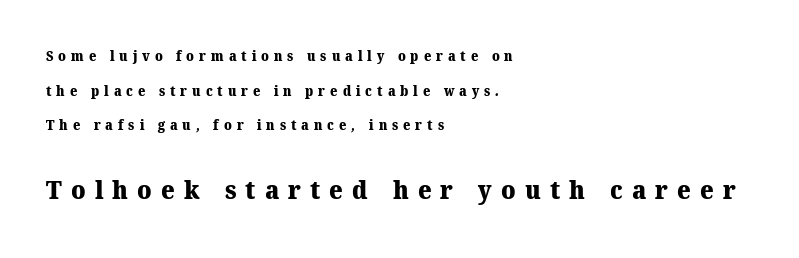
The image shows 26 px bold type; set left-aligned, loose line spacing (2.47x), unusually wide letter spacing (+0.35 em), not underlined; the second (bottom) block is 1.86x larger.
